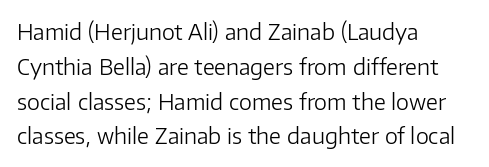
Q: Is the text bold? A: No.
Q: Is the text italic (slanted)? A: No, it is upright.
Q: Is the text underlined? A: No.
Q: How is the paragraph aligned? A: Left-aligned.
Q: Is the spacing between letters normal or unusually wide? A: Normal.
Q: Is the spacing between lines tight, normal or loose? A: Normal.
